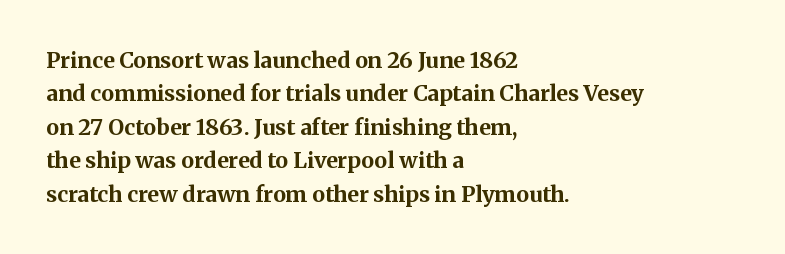
The image shows 22 px bold type, upright; set left-aligned, normal line spacing (1.52x), normal letter spacing, not underlined.
